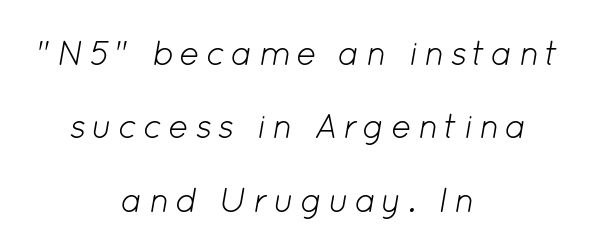
Q: Is the text bold? A: No.
Q: Is the text italic (slanted)? A: Yes, it leans right by about 12 degrees.
Q: Is the text underlined? A: No.
Q: How is the paragraph aligned? A: Centered.
Q: Is the spacing between lines tight, normal or loose? A: Loose.
Q: Width (condensed, normal, or wide)? A: Normal.
Q: Stroke contrast? A: Low.
Q: x-height? A: Medium.
Q: Monospaced? A: No.
